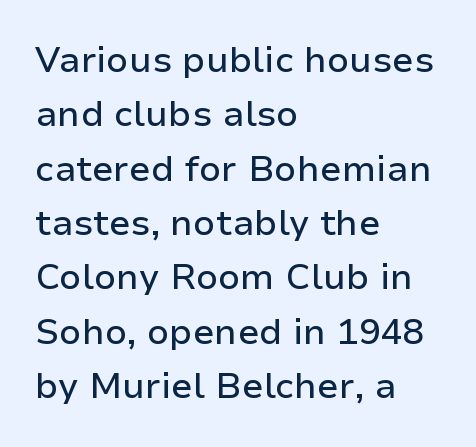
Q: Is the text italic (slanted)? A: No, it is upright.
Q: Is the typeface a serif or a sans-serif typeface? A: Sans-serif.
Q: Is the text underlined? A: No.
Q: How is the paragraph aligned? A: Left-aligned.
Q: Is the spacing between letters normal or unusually wide? A: Normal.
Q: Is the spacing between lines tight, normal or loose? A: Normal.
Q: Width (condensed, normal, or wide)? A: Normal.
Q: Stroke contrast? A: Low.
Q: x-height? A: Medium.
Q: Monospaced? A: No.
